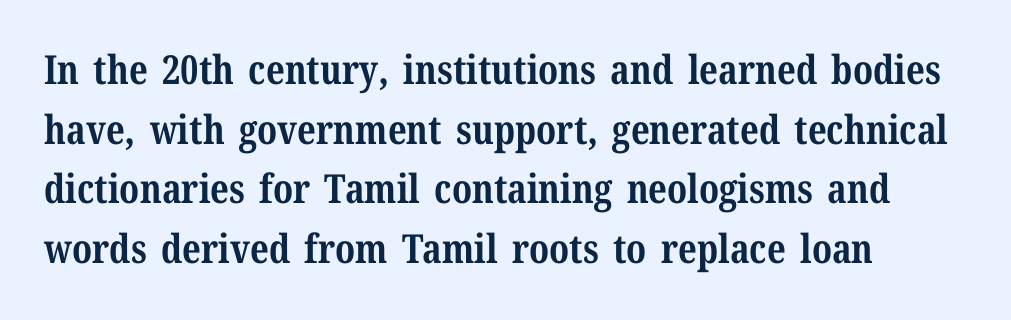
{"serif": "yes", "italic": "no", "bold": "yes", "weight": "bold", "width": "normal", "stroke_contrast": "medium", "x_height": "medium", "monospaced": "no", "underline": "no", "align": "left", "line_spacing": "normal", "line_spacing_ratio": 1.49, "letter_spacing": "normal", "letter_spacing_em": 0.0, "glyph_px": 40}
